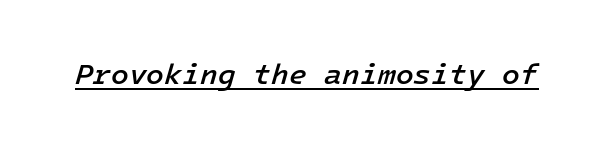
Q: Is the text bold? A: Semi-bold.
Q: Is the text italic (slanted)? A: Yes, it leans right by about 16 degrees.
Q: Is the text underlined? A: Yes.
Q: Is the spacing between letters normal or unusually wide? A: Normal.
Q: Width (condensed, normal, or wide)? A: Normal.
Q: Stroke contrast? A: Low.
Q: x-height? A: Medium.
